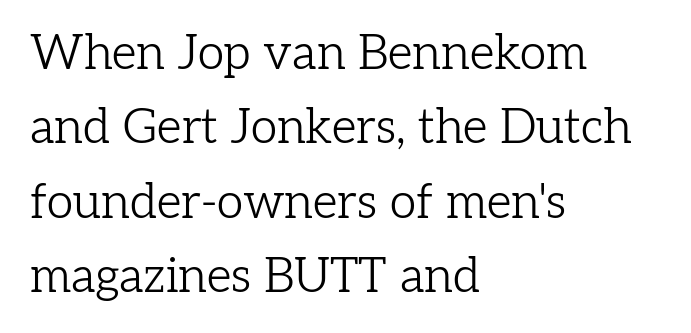
{"serif": "yes", "italic": "no", "bold": "no", "weight": "light", "width": "normal", "stroke_contrast": "low", "x_height": "medium", "monospaced": "no", "underline": "no", "align": "left", "line_spacing": "normal", "line_spacing_ratio": 1.55, "letter_spacing": "normal", "letter_spacing_em": 0.0, "glyph_px": 48}
